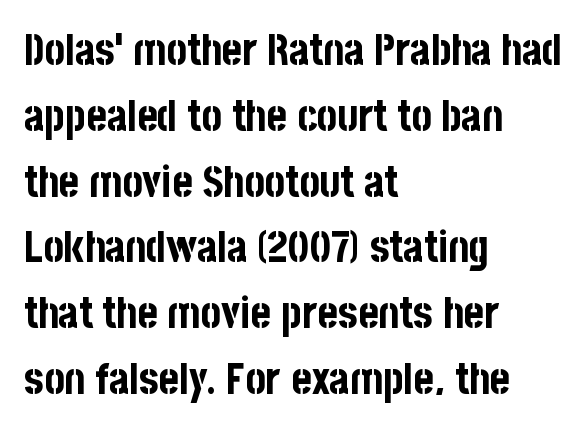
Type without underlining. What stands out about the letter spacing? Nothing — it is the standard amount. Chunky letters — that's bold for sure. Observe the absence of serifs on each vertical stroke in this sample.
